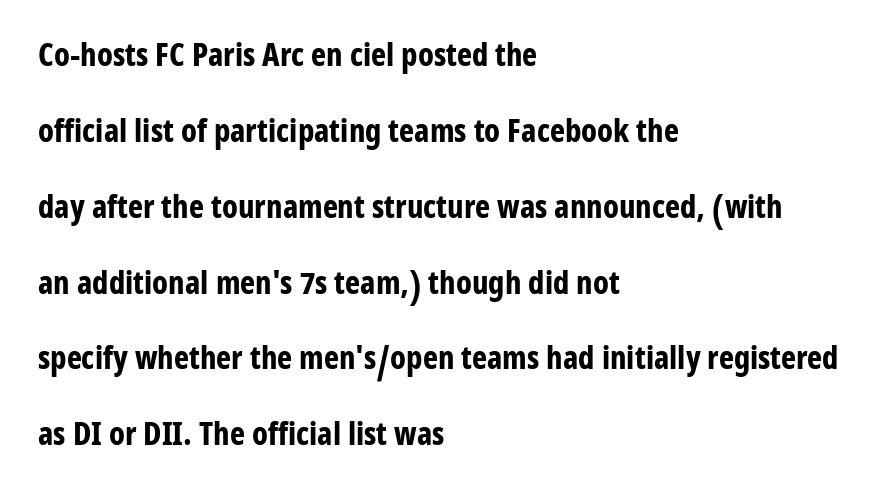
Every character sits straight up, as roman type does. The characters display no serif detailing; their extremities are plain. The rendering anchors every line to the left-hand side. Chunky letters — that's bold for sure. Inter-character spacing is left at the font's built-in metrics.
